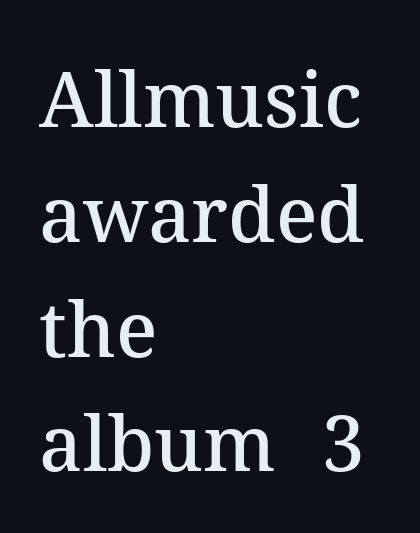
These lines are rendered in a variable-pitch font. Descender tails drop into unmarked territory. The setting favours the left margin, as ordinary paragraphs usually do. Reading down the column, the eye jumps a familiar distance to each next line. Stroke terminals: seriffed.
